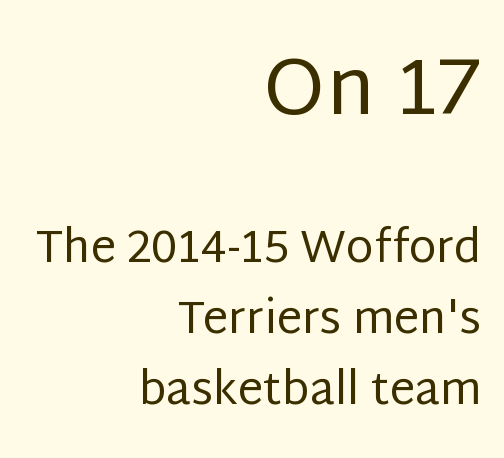
The image shows 79 px regular-weight sans-serif type, upright; set right-aligned, normal line spacing (1.57x), normal letter spacing, not underlined; the first (top) block is 1.76x larger; low stroke contrast and a large x-height.
